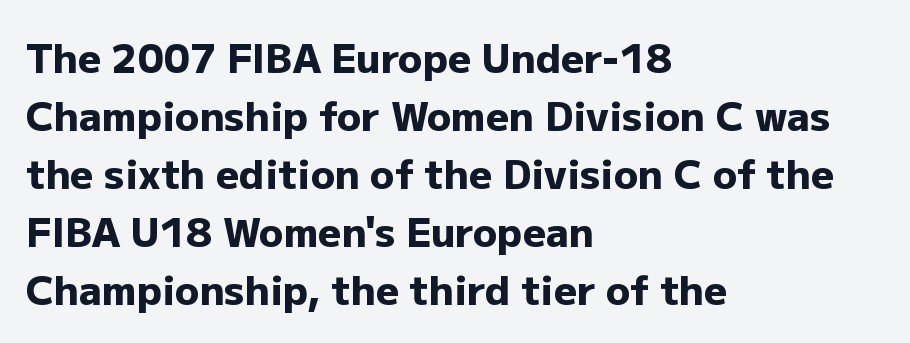
The image shows 40 px heavy sans-serif type, upright; set left-aligned, normal line spacing (1.45x), normal letter spacing, not underlined; low stroke contrast and a medium x-height.
